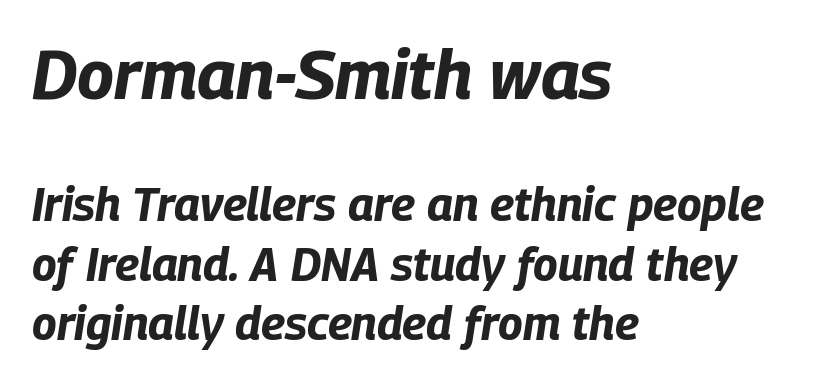
The image shows 69 px bold, condensed type, italic (leaning right); set left-aligned, normal line spacing (1.29x), normal letter spacing, not underlined; the first (top) block is 1.5x larger; low stroke contrast and a large x-height.
